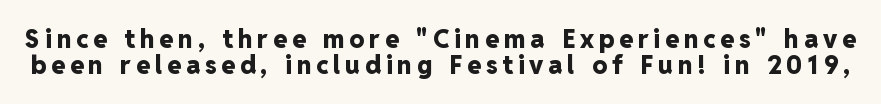
{"italic": "no", "bold": "yes", "underline": "no", "line_spacing": "tight", "line_spacing_ratio": 1.04, "letter_spacing": "wide", "letter_spacing_em": 0.2, "glyph_px": 25}
